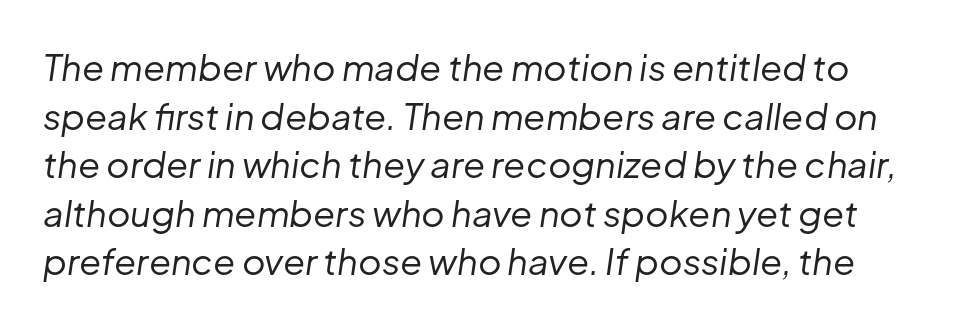
Vertical spacing — default. Spacing verdict: proportional, widths tailored to each character. Descenders hang freely into open space. Tall strokes in this sample are angled rather than plumb.
